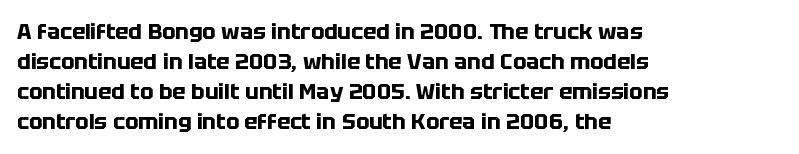
The paragraph shown leans on its left margin. This block has exactly the height ordinary leading produces. Italic: no, the glyphs are upright roman. The baseline area is clear.
